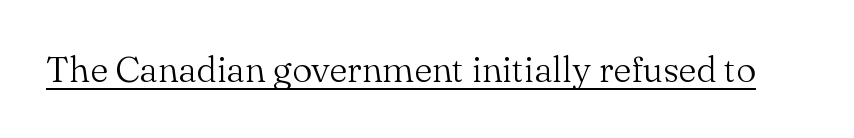
Q: Is the text bold? A: No.
Q: Is the text italic (slanted)? A: No, it is upright.
Q: Is the typeface a serif or a sans-serif typeface? A: Serif.
Q: Is the text underlined? A: Yes.
Q: Is the spacing between letters normal or unusually wide? A: Normal.
Q: Width (condensed, normal, or wide)? A: Normal.
Q: Stroke contrast? A: Medium.
Q: x-height? A: Small.
Q: Monospaced? A: No.
